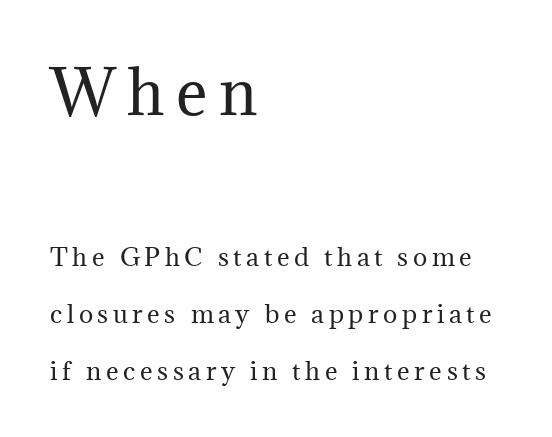
Which chunk is bigger? The first one — the top block dwarfs the bottom. Stems here are at most as thick as an everyday book face. It's the straight-up-and-down kind of type. A typesetter would call this proportional, since set widths differ per character.
